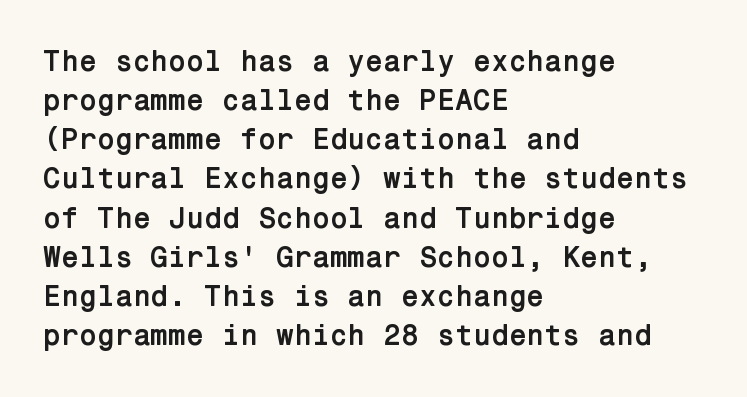
I'd call this a sans setting — the letters go barefoot. Each line starts at the same left margin while the right side varies. The letterforms sit shoulder to shoulder at normal distance. The axis of the letterforms is exactly vertical. Type without underlining. Notice how descenders clear the ascenders below comfortably — that's standard leading.
